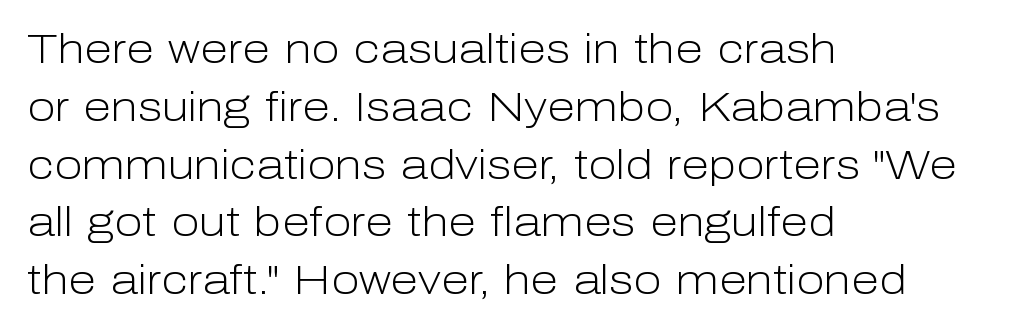
The rendering uses natural spacing where letterforms have individual widths. Weight: in the light-to-regular range. The text was rendered using a sans face with plain stroke endings. Compared with typical body copy, the letter spacing here is the same. Short and long lines alike share a common starting point at left. Type without underlining.
